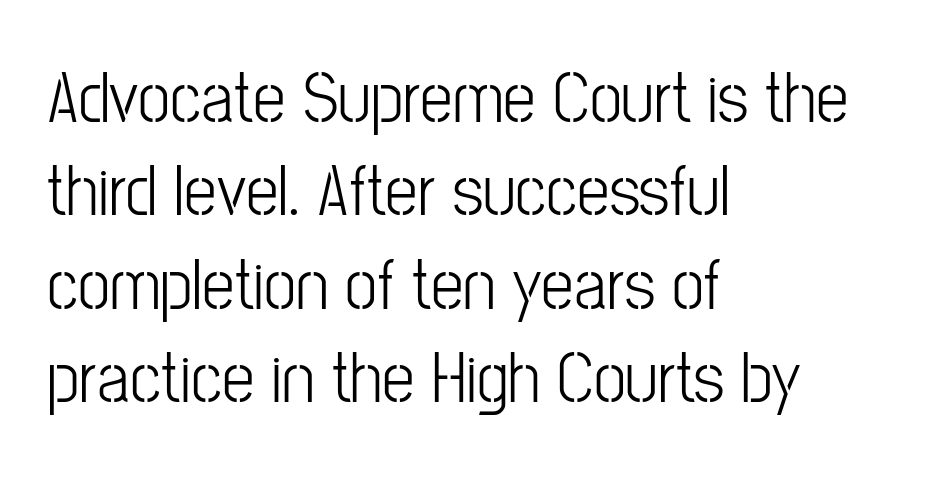
{"serif": "no", "italic": "no", "bold": "no", "weight": "light", "width": "condensed", "stroke_contrast": "low", "x_height": "medium", "monospaced": "no", "underline": "no", "align": "left", "line_spacing": "normal", "line_spacing_ratio": 1.28, "letter_spacing": "normal", "letter_spacing_em": 0.0, "glyph_px": 73}
